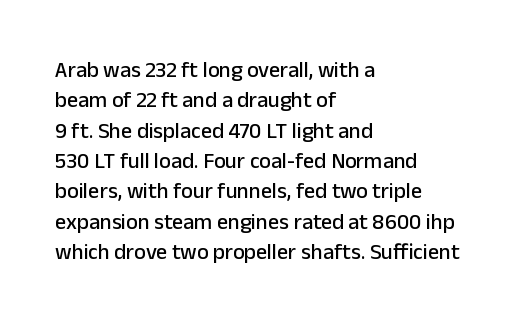
The image shows 22 px text type, upright; set left-aligned, normal line spacing (1.38x), normal letter spacing, not underlined.
